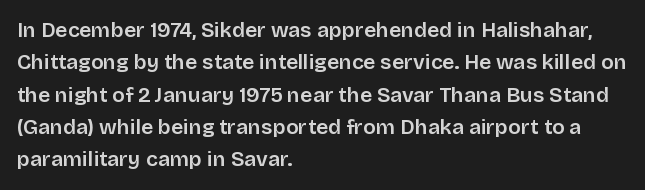
{"italic": "no", "bold": "semi", "underline": "no", "align": "left", "line_spacing": "normal", "line_spacing_ratio": 1.54, "letter_spacing": "normal", "letter_spacing_em": 0.0, "glyph_px": 21}
